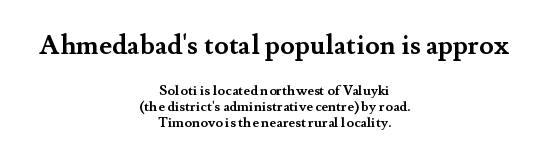
Q: Is the text bold? A: Yes.
Q: Is the text italic (slanted)? A: No, it is upright.
Q: Is the text underlined? A: No.
Q: How is the paragraph aligned? A: Centered.
Q: Is the spacing between letters normal or unusually wide? A: Normal.
Q: Which block of text is set in a larger size, the first (top) or the second (bottom)? A: The first (top) one.
